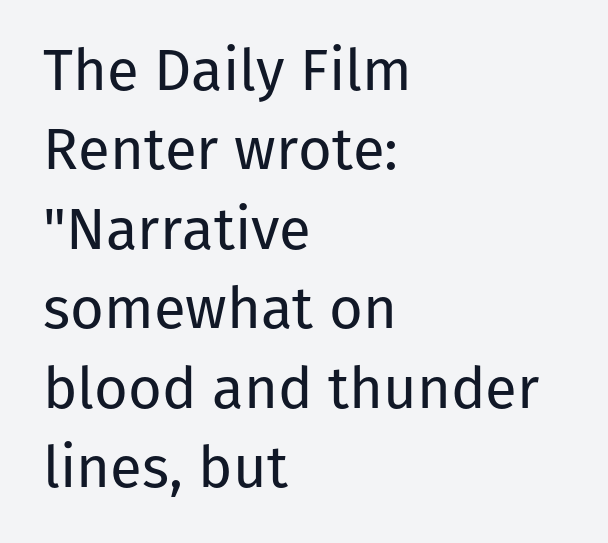
{"serif": "no", "italic": "no", "bold": "no", "weight": "regular", "width": "normal", "stroke_contrast": "low", "x_height": "medium", "monospaced": "no", "underline": "no", "align": "left", "line_spacing": "normal", "line_spacing_ratio": 1.37, "letter_spacing": "normal", "letter_spacing_em": 0.0, "glyph_px": 58}
